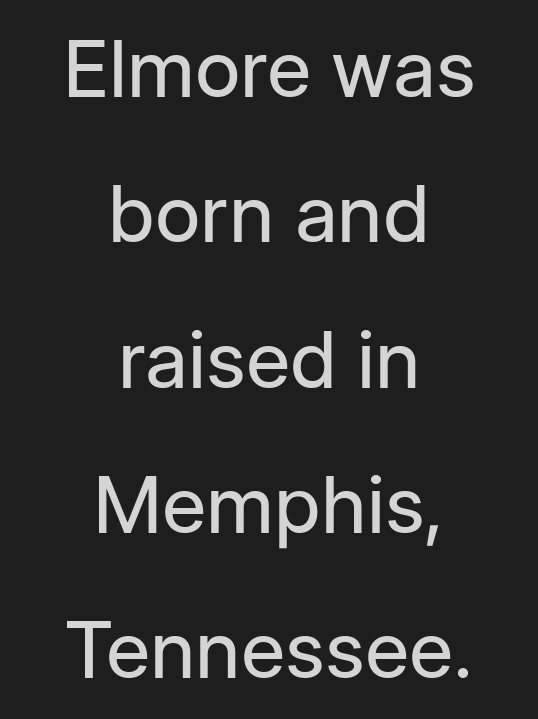
Q: Is the text bold? A: No.
Q: Is the text italic (slanted)? A: No, it is upright.
Q: Is the typeface a serif or a sans-serif typeface? A: Sans-serif.
Q: Is the text underlined? A: No.
Q: How is the paragraph aligned? A: Centered.
Q: Is the spacing between letters normal or unusually wide? A: Normal.
Q: Width (condensed, normal, or wide)? A: Normal.
Q: Stroke contrast? A: Low.
Q: x-height? A: Medium.
Q: Monospaced? A: No.
